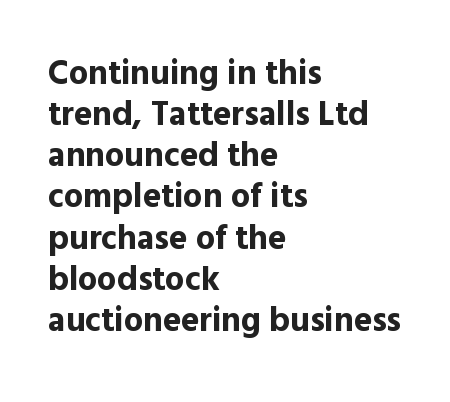
{"serif": "no", "italic": "no", "bold": "yes", "weight": "bold", "width": "normal", "x_height": "medium", "monospaced": "no", "underline": "no", "align": "left", "line_spacing_ratio": 1.21, "letter_spacing": "normal", "letter_spacing_em": 0.0, "glyph_px": 34}
